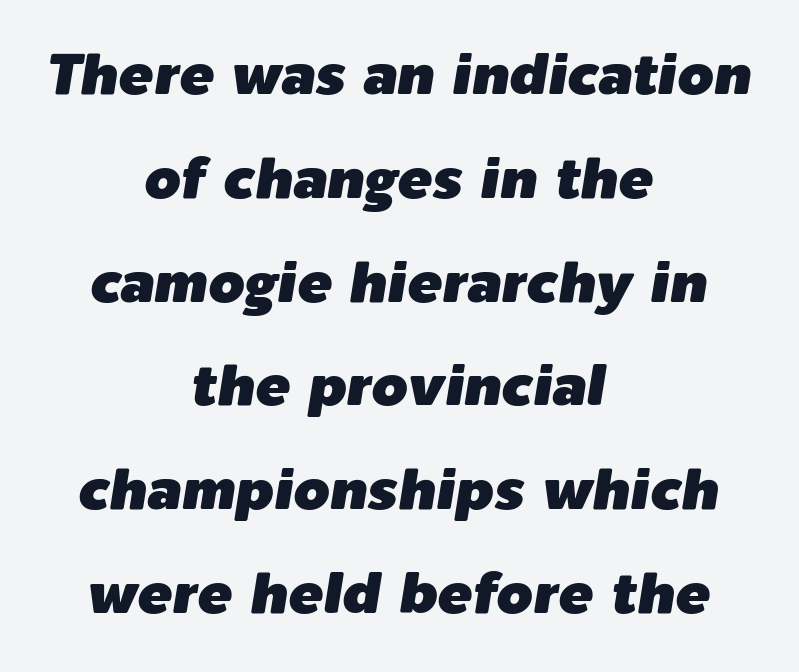
Short note: letters normally spaced. Has an underline been added? It has not. The text block is weighted toward neither margin, spreading evenly from the middle. The axis of the letterforms is tilted away from vertical. Note the varied advance widths — an 'i' is clearly narrower than an 'm'.
